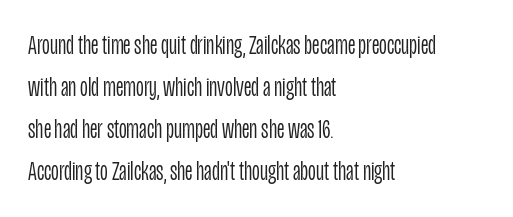
Each new line begins a customary step beneath the previous one. The passage shown is not underscored anywhere. Weight: not bold — regular or lighter. Nope, not italic — everything's standing straight. A classic flush-left, rag-right setting is used for this passage.
